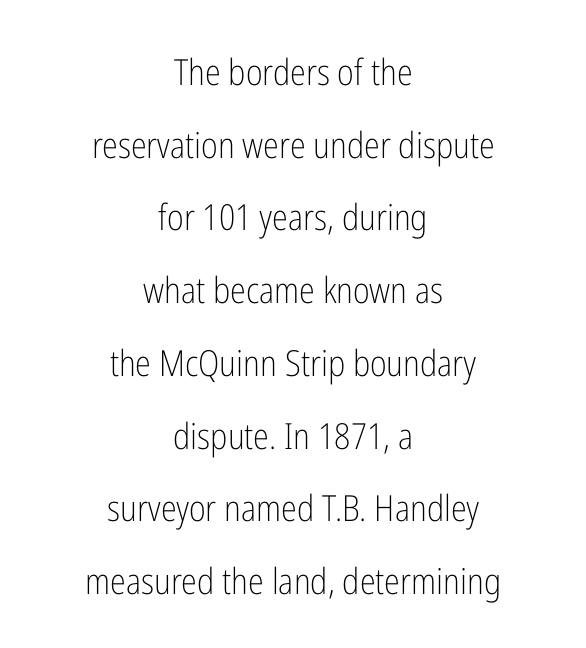
{"serif": "no", "italic": "no", "bold": "no", "weight": "light", "width": "condensed", "stroke_contrast": "low", "x_height": "medium", "monospaced": "no", "underline": "no", "align": "center", "line_spacing": "loose", "line_spacing_ratio": 2.02, "letter_spacing": "normal", "letter_spacing_em": 0.0, "glyph_px": 36}
